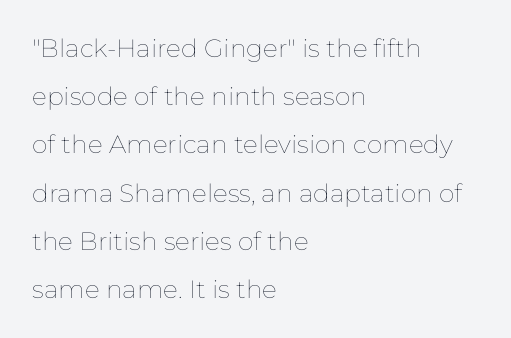
Q: Is the text bold? A: No.
Q: Is the text italic (slanted)? A: No, it is upright.
Q: Is the text underlined? A: No.
Q: How is the paragraph aligned? A: Left-aligned.
Q: Is the spacing between letters normal or unusually wide? A: Normal.
Q: Is the spacing between lines tight, normal or loose? A: Loose.
